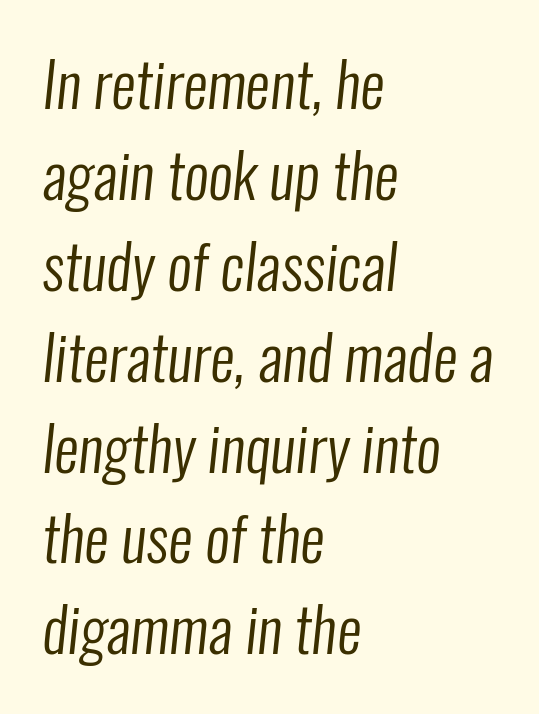
You can tell from the bare stems that sans-serif type was used. Words float on clear page, feet unadorned. The line-height multiplier appears to be the usual default. The rendering anchors every line to the left-hand side. Nobody touched the tracking dial on this one.
